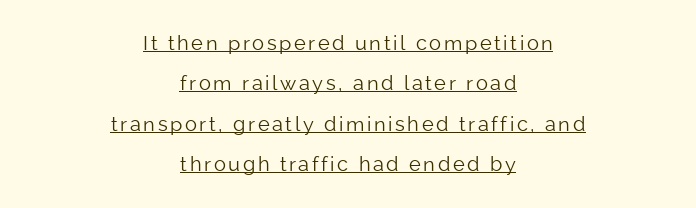
Compared with a typical body face, this is equally light or lighter still. The lines in this sample share a center point and differ in where they start and stop. Quick note: not italic, upright. You could fit nearly another row in the gap between these rows. Does a line run under the words? Yes, clearly.
